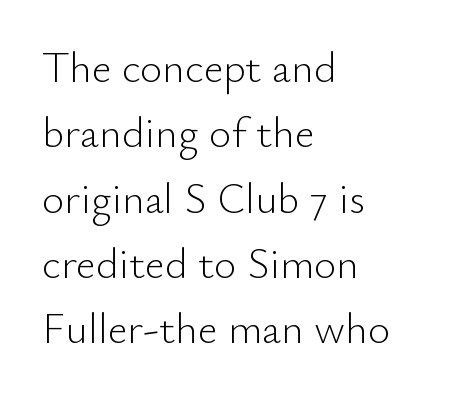
The image shows 43 px light sans-serif type, upright; set left-aligned, normal line spacing (1.52x), normal letter spacing, not underlined; low stroke contrast and a small x-height.
